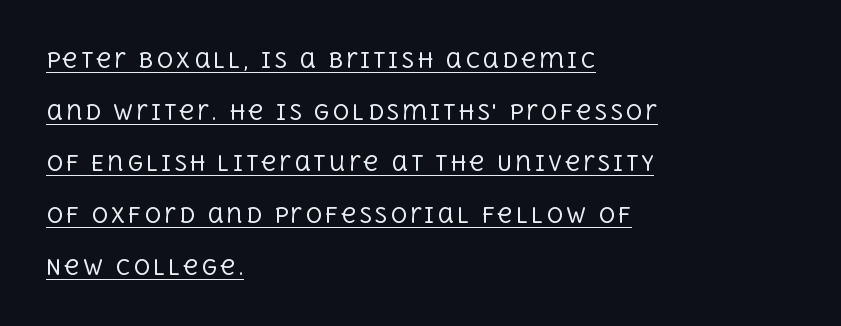
{"italic": "no", "bold": "no", "underline": "yes", "align": "left", "line_spacing": "loose", "line_spacing_ratio": 2.46, "glyph_px": 21}
